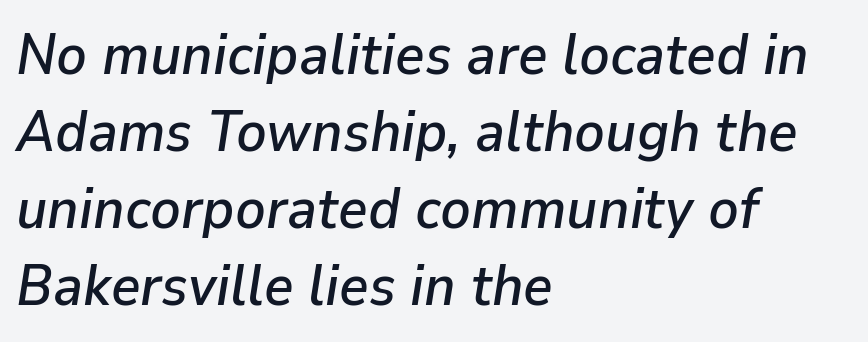
Q: Is the text italic (slanted)? A: Yes, it leans right by about 9 degrees.
Q: Is the text underlined? A: No.
Q: How is the paragraph aligned? A: Left-aligned.
Q: Is the spacing between letters normal or unusually wide? A: Normal.
Q: Is the spacing between lines tight, normal or loose? A: Normal.
Q: Width (condensed, normal, or wide)? A: Normal.
Q: Stroke contrast? A: Low.
Q: x-height? A: Medium.
Q: Monospaced? A: No.
